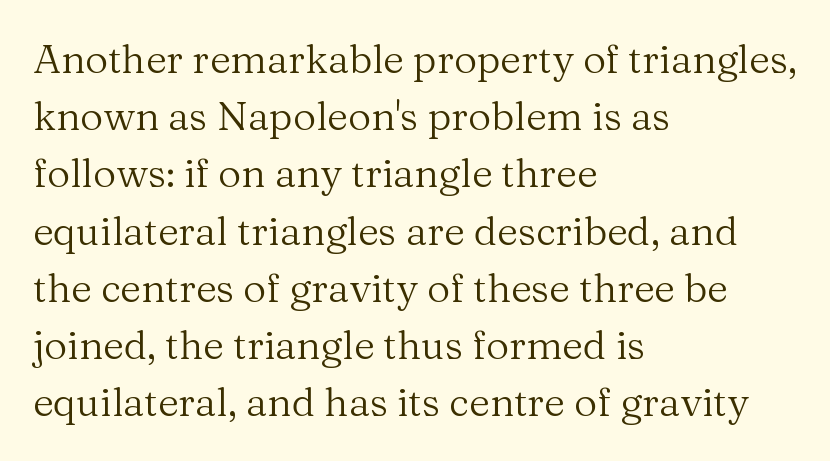
Q: Is the text bold? A: No.
Q: Is the text italic (slanted)? A: No, it is upright.
Q: Is the typeface a serif or a sans-serif typeface? A: Serif.
Q: Is the text underlined? A: No.
Q: How is the paragraph aligned? A: Left-aligned.
Q: Is the spacing between letters normal or unusually wide? A: Normal.
Q: Is the spacing between lines tight, normal or loose? A: Normal.
Q: Width (condensed, normal, or wide)? A: Normal.
Q: Stroke contrast? A: Medium.
Q: x-height? A: Medium.
Q: Monospaced? A: No.
